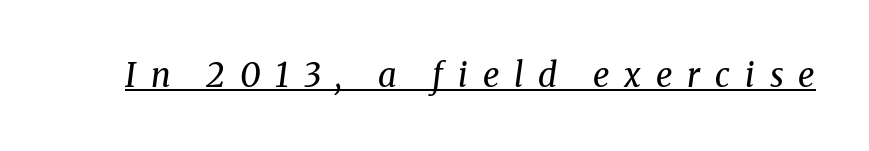
A rule runs beneath these lines of type. Type style note: has serifs. Varying glyph widths throughout — classic text-font behaviour. Think standard paragraph weight, or any step lighter than that. The glyphs look as if they've been sheared to an angle.
